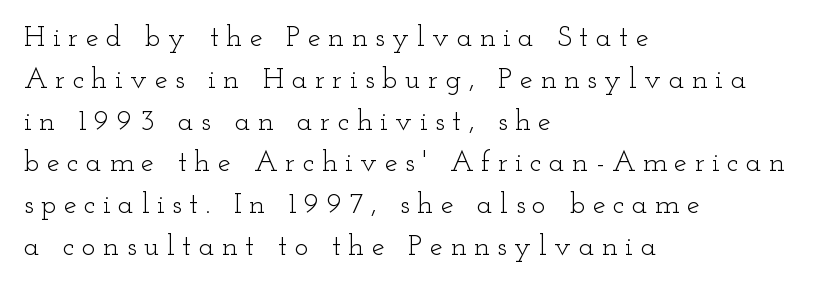
The image shows 29 px light, wide serif type, upright; set left-aligned, normal line spacing (1.44x), unusually wide letter spacing (+0.26 em), not underlined; low stroke contrast and a small x-height.
